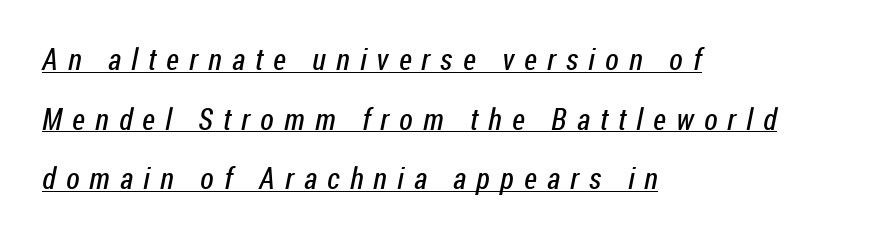
{"serif": "no", "bold": "no", "weight": "regular", "width": "condensed", "stroke_contrast": "low", "x_height": "medium", "monospaced": "no", "underline": "yes", "align": "left", "line_spacing": "loose", "line_spacing_ratio": 1.99, "letter_spacing": "wide", "letter_spacing_em": 0.34, "glyph_px": 30}
